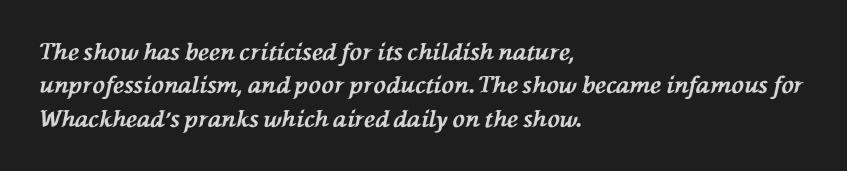
The image shows 23 px bold type, italic (leaning left); set left-aligned, normal line spacing (1.45x), normal letter spacing, not underlined.
